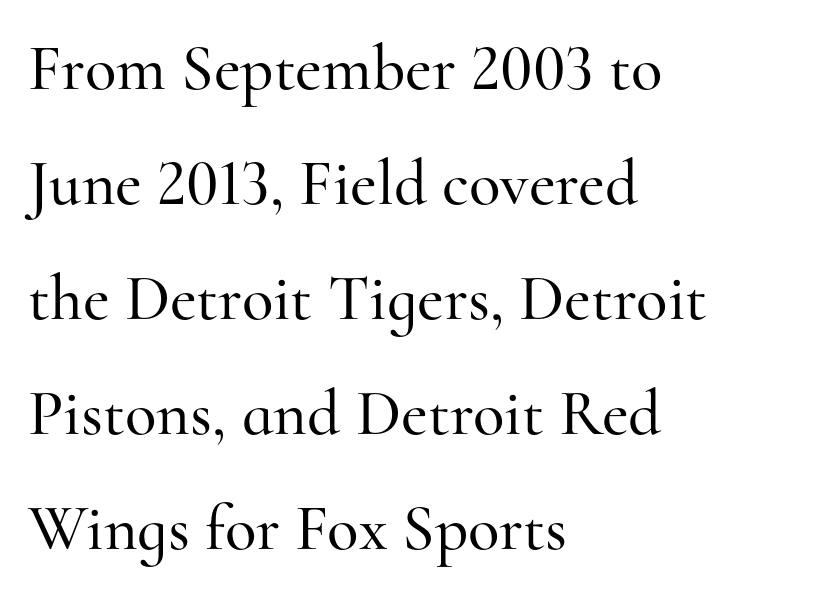
Varying glyph widths throughout — classic text-font behaviour. Clear beneath every line of the passage. Check where the strokes stop: tiny serifs finish them off. Posture: upright roman.
